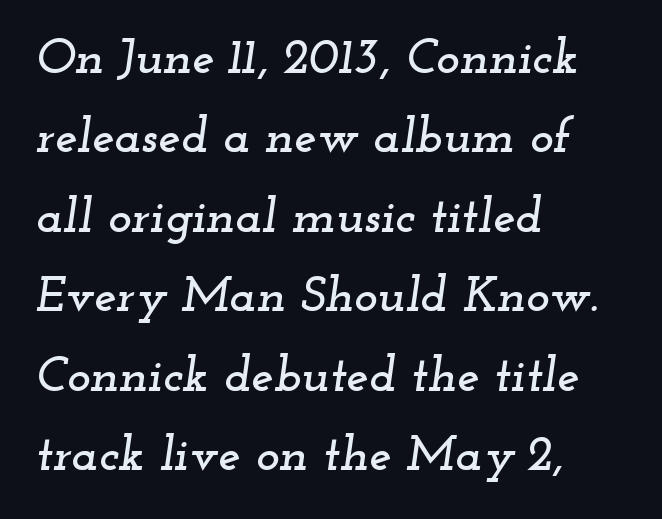
The image shows 50 px wide serif type, italic (leaning right); set left-aligned, normal line spacing (1.59x), normal letter spacing, not underlined; low stroke contrast and a small x-height.
